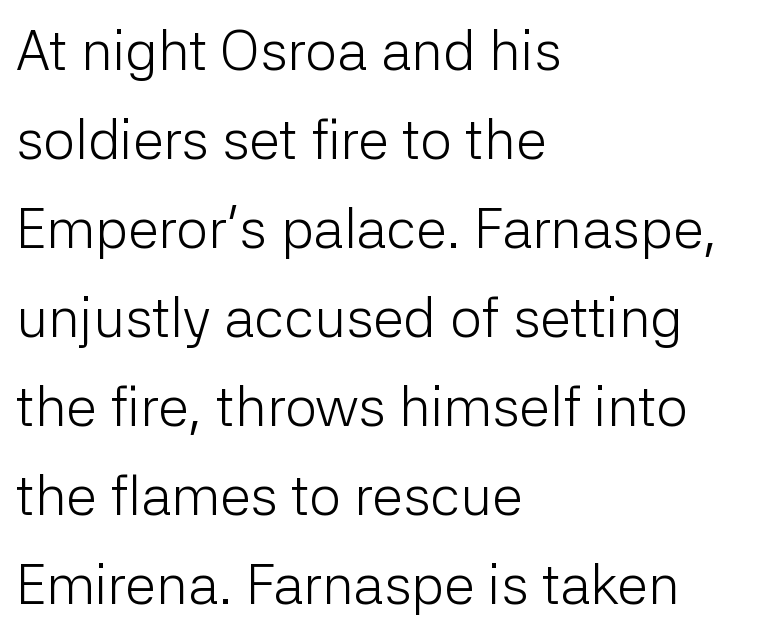
Q: Is the text bold? A: No.
Q: Is the text italic (slanted)? A: No, it is upright.
Q: Is the typeface a serif or a sans-serif typeface? A: Sans-serif.
Q: Is the text underlined? A: No.
Q: How is the paragraph aligned? A: Left-aligned.
Q: Is the spacing between letters normal or unusually wide? A: Normal.
Q: Is the spacing between lines tight, normal or loose? A: Normal.
Q: Width (condensed, normal, or wide)? A: Normal.
Q: Stroke contrast? A: Low.
Q: x-height? A: Medium.
Q: Monospaced? A: No.
